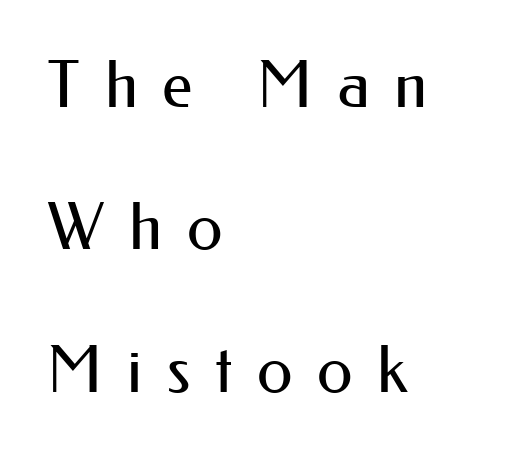
{"serif": "no", "italic": "no", "bold": "no", "weight": "regular", "width": "normal", "stroke_contrast": "medium", "x_height": "small", "monospaced": "no", "underline": "no", "align": "left", "line_spacing": "loose", "line_spacing_ratio": 2.19, "letter_spacing": "wide", "letter_spacing_em": 0.38, "glyph_px": 65}
